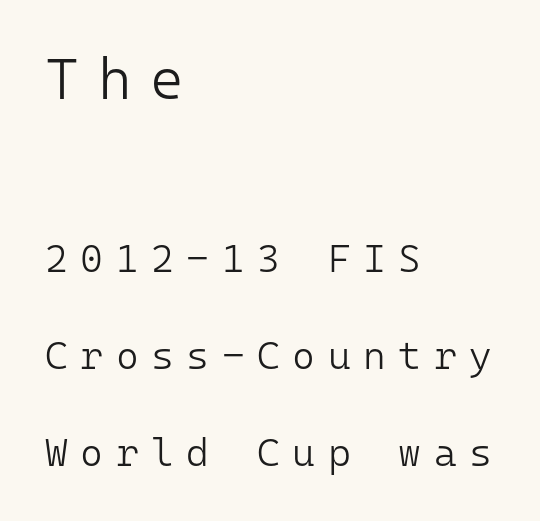
Are there feet on the stems? There aren't — it's a sans. The foot of each line stays bare and open. Top chunk: large. Bottom chunk: small. Compared with a centered layout, this one pins lines to the left instead. No letter is thick-stroked: the sample isn't bold. Students, note that the glyphs here are deliberately spaced far apart.
